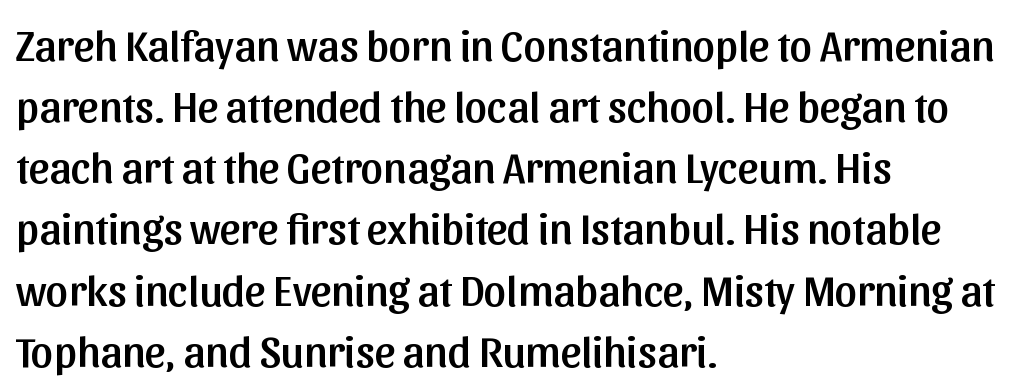
{"serif": "no", "italic": "no", "width": "normal", "stroke_contrast": "low", "x_height": "medium", "monospaced": "no", "underline": "no", "align": "left", "line_spacing": "normal", "line_spacing_ratio": 1.39, "letter_spacing": "normal", "letter_spacing_em": 0.0, "glyph_px": 44}
